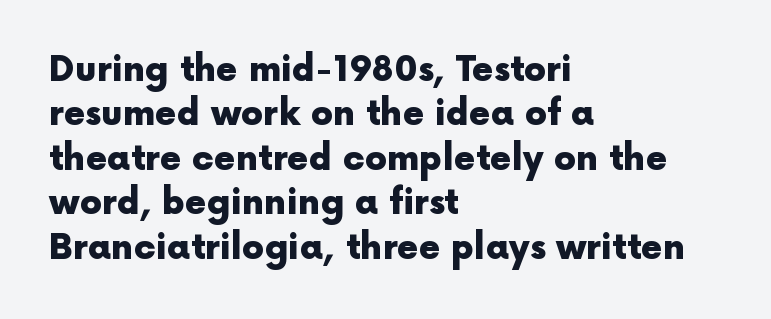
The image shows 35 px heavy sans-serif type, upright; set left-aligned, normal line spacing (1.27x), normal letter spacing, not underlined; a medium x-height.
